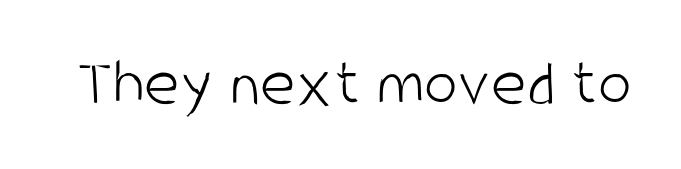
Q: Is the text bold? A: No.
Q: Is the text italic (slanted)? A: No, it is upright.
Q: Is the typeface a serif or a sans-serif typeface? A: Sans-serif.
Q: Is the text underlined? A: No.
Q: Is the spacing between letters normal or unusually wide? A: Normal.
Q: Width (condensed, normal, or wide)? A: Condensed.
Q: Stroke contrast? A: Low.
Q: x-height? A: Large.
Q: Monospaced? A: No.
